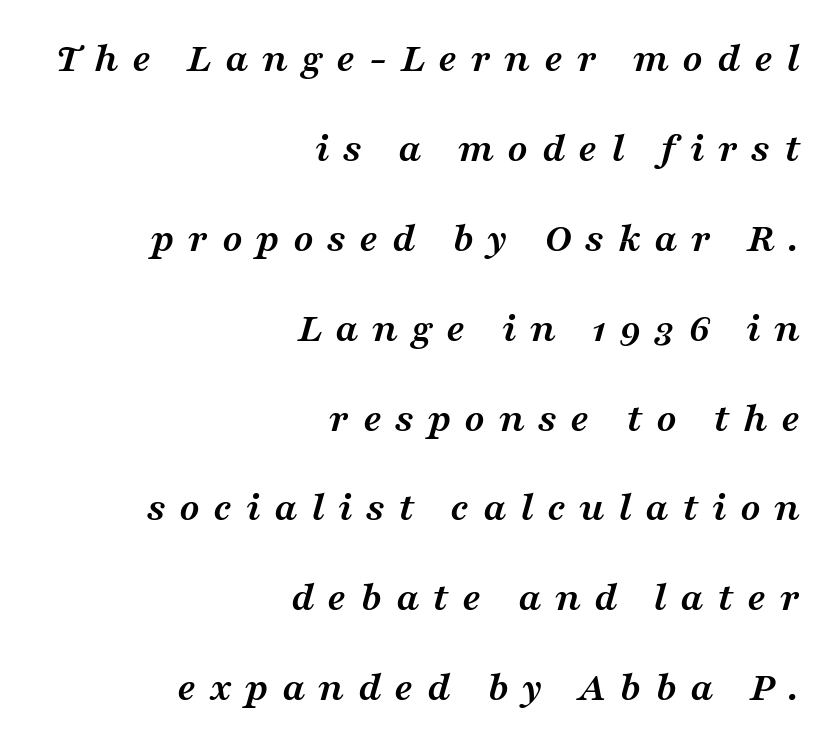
To sum up the face: it has serifs. Leading is clearly above the norm, producing a sparse column. Only glyphs here, with clear space below each row. What stands out about the letter spacing? Its width — letters are far apart.
